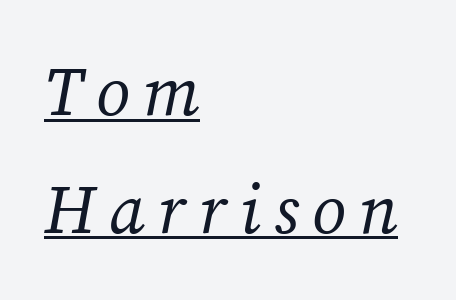
The image shows 68 px regular-weight serif type, italic (leaning right); set left-aligned, line spacing 1.73x, underlined; medium stroke contrast and a medium x-height.
